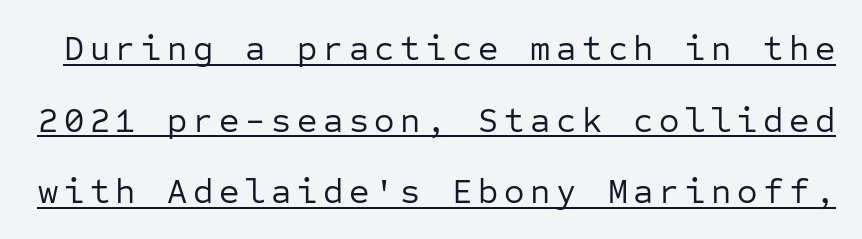
A typographer would call this underscored text. This is not heavy type; no bold has been used. Nope, not italic — everything's standing straight. The characters display no serif detailing; their extremities are plain.
